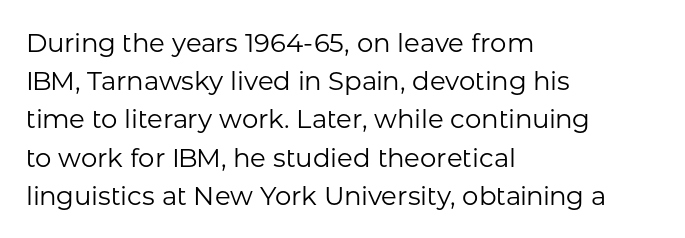
The image shows 26 px text type, upright; set left-aligned, normal line spacing (1.47x), normal letter spacing, not underlined.
